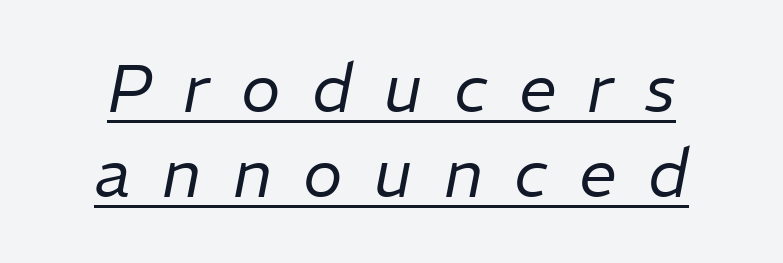
{"italic": "yes", "lean": "right", "slant_degrees": 11, "bold": "no", "weight": "regular", "width": "normal", "stroke_contrast": "low", "x_height": "medium", "monospaced": "no", "underline": "yes", "line_spacing": "normal", "line_spacing_ratio": 1.27, "letter_spacing": "wide", "letter_spacing_em": 0.47, "glyph_px": 67}
